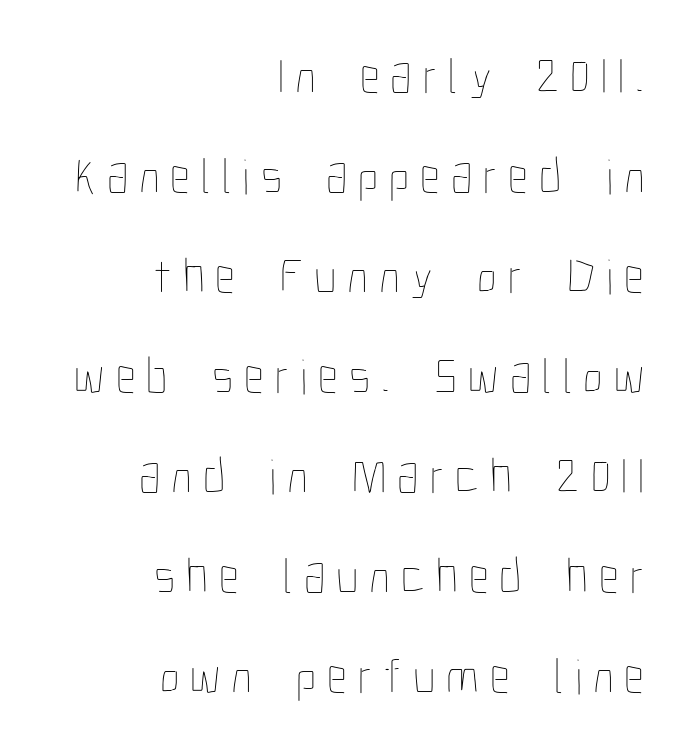
Q: Is the text bold? A: No.
Q: Is the text italic (slanted)? A: No, it is upright.
Q: Is the text underlined? A: No.
Q: How is the paragraph aligned? A: Right-aligned.
Q: Is the spacing between letters normal or unusually wide? A: Unusually wide.
Q: Is the spacing between lines tight, normal or loose? A: Loose.
Q: Width (condensed, normal, or wide)? A: Condensed.
Q: Stroke contrast? A: Low.
Q: x-height? A: Medium.
Q: Monospaced? A: No.
